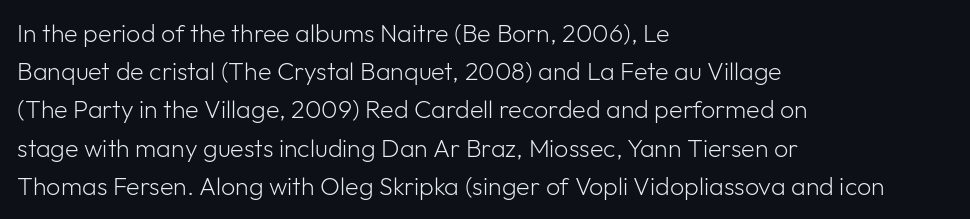
{"italic": "no", "bold": "no", "underline": "no", "align": "left", "line_spacing": "normal", "line_spacing_ratio": 1.53, "letter_spacing": "normal", "letter_spacing_em": 0.0, "glyph_px": 25}
